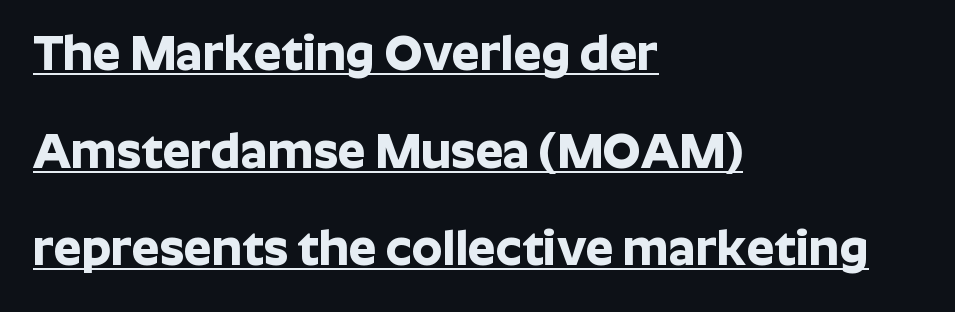
Is the type bold? Yes — the strokes are clearly thick and heavy. Posture: vertical. The face used here is rendered with its standard letterfit. The typeface chosen for these lines omits serifs.
